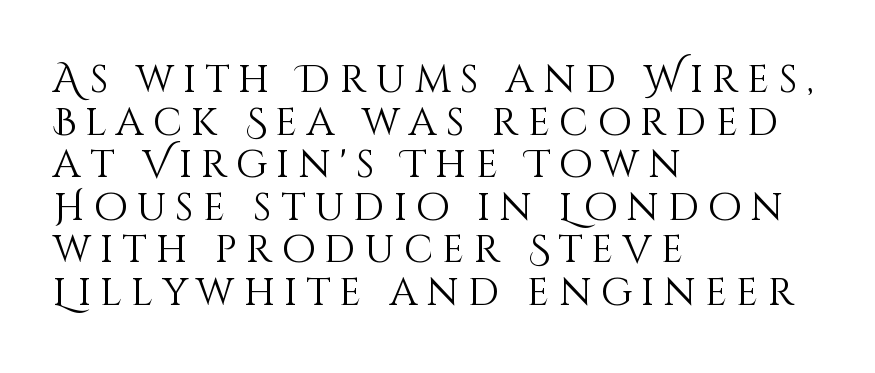
No word sits above an underline. If you measured baseline to baseline, you'd find a short distance. No letter is thick-stroked: the sample isn't bold. Honestly, the letter spacing is so wide it's the main thing you notice. In CSS terms this would be text-align: left.
